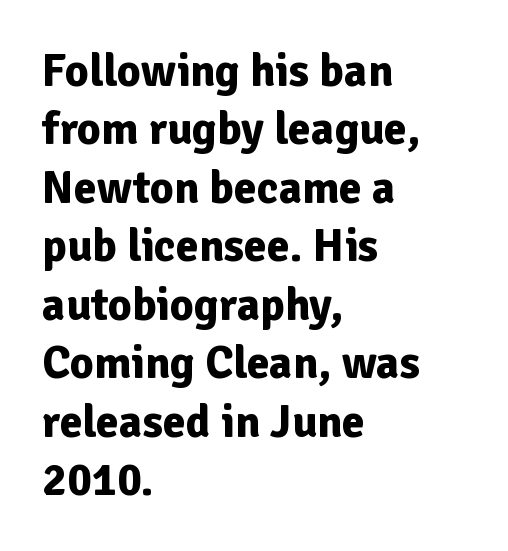
Think of a printed novel: that variable character pitch is what you see here. It's the straight-up-and-down kind of type. The designer left line spacing at the default. Left-aligned paragraph, ragged on the right. The letters are bold, with thick, heavy strokes. The font family rendered here belongs to the sans-serif group.
